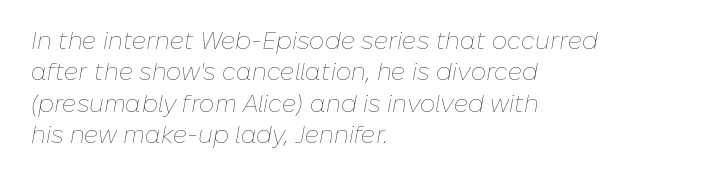
{"italic": "yes", "lean": "right", "slant_degrees": 10, "bold": "no", "underline": "no", "align": "left", "line_spacing": "normal", "line_spacing_ratio": 1.31, "letter_spacing": "normal", "letter_spacing_em": 0.0, "glyph_px": 24}
